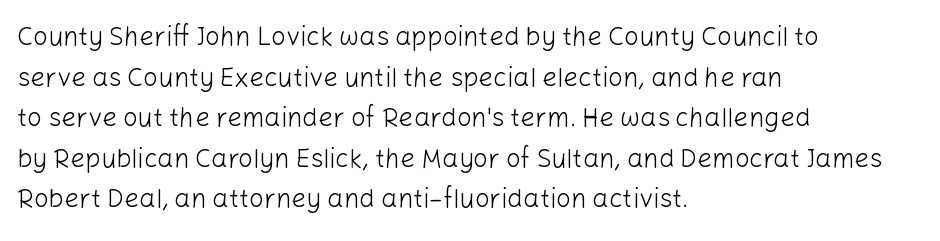
Q: Is the text bold? A: No.
Q: Is the text italic (slanted)? A: No, it is upright.
Q: Is the text underlined? A: No.
Q: How is the paragraph aligned? A: Left-aligned.
Q: Is the spacing between letters normal or unusually wide? A: Normal.
Q: Is the spacing between lines tight, normal or loose? A: Normal.
